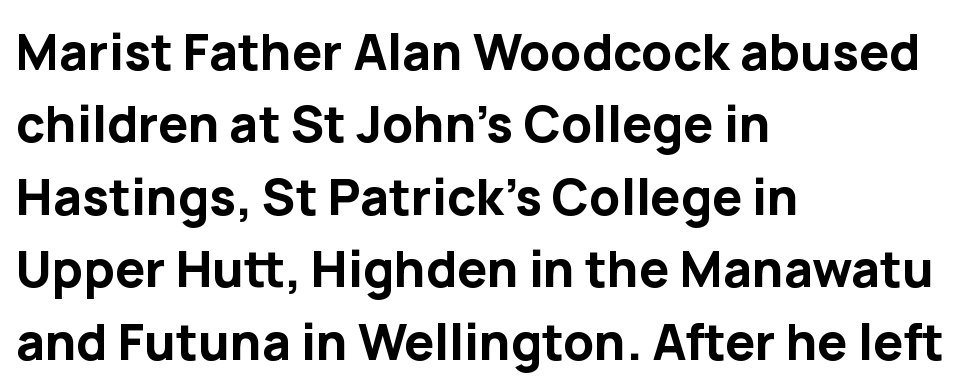
The image shows 50 px bold sans-serif type, upright; set left-aligned, normal line spacing (1.45x), normal letter spacing, not underlined; low stroke contrast and a medium x-height.
